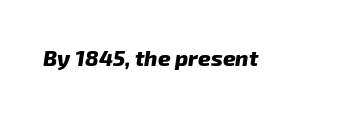
Q: Is the text bold? A: Yes.
Q: Is the text underlined? A: No.
Q: Is the spacing between letters normal or unusually wide? A: Normal.
